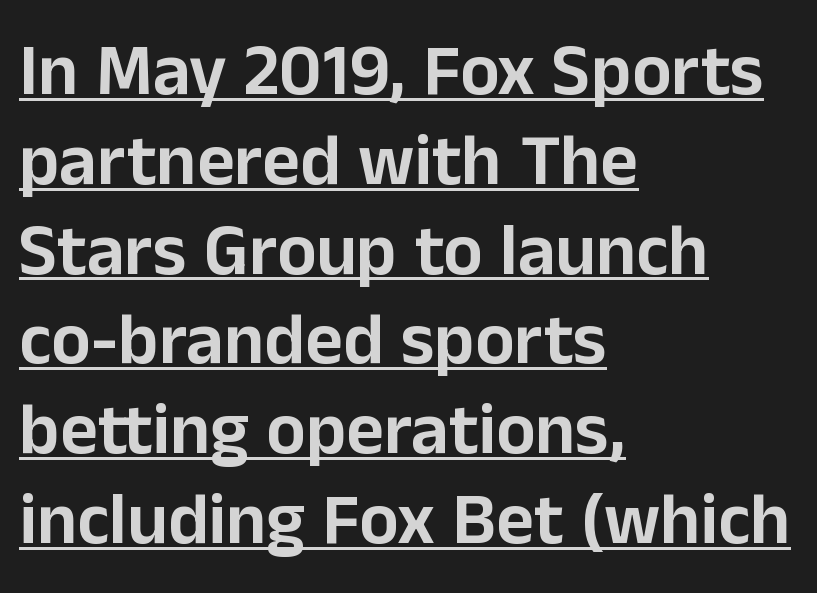
This is the regular roman posture of the typeface. These characters rest on top of a visible drawn line. Visually the block forms a straight wall on the left and a jagged coastline on the right. This rendering leaves character spacing at its baseline value. The passage shown is typed in a proportional face where columns would drift. Examine the stroke ends and you'll find no serifs.
